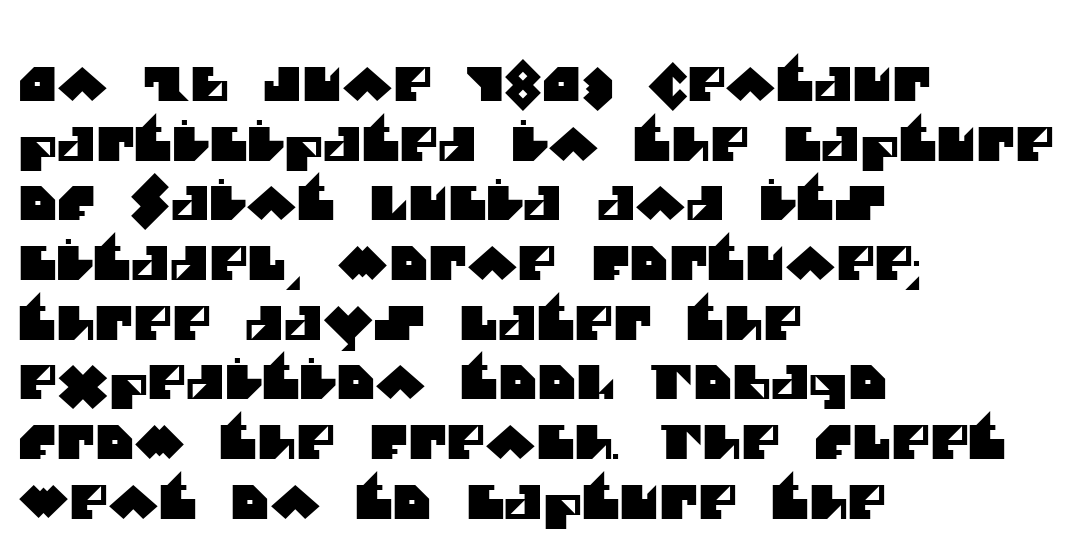
The image shows 47 px sans-serif type; set left-aligned, normal line spacing (1.27x), normal letter spacing, not underlined; medium stroke contrast and a large x-height.
